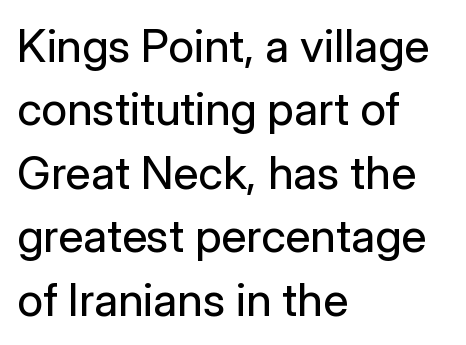
Each letter's strokes conclude bluntly, with no projecting serifs. Weight: regular or lighter. The foot of each line stays bare and open. Spacing verdict: proportional, widths tailored to each character. The lines in this sample share a left origin and differ only in where they stop.
